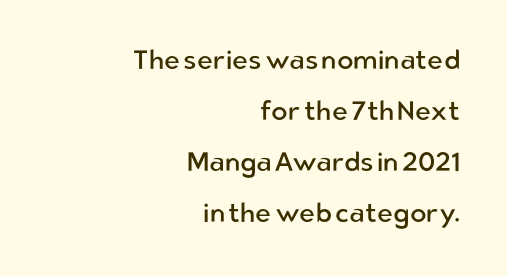
The image shows 27 px text type, upright; set right-aligned, line spacing 1.89x, normal letter spacing, not underlined.
